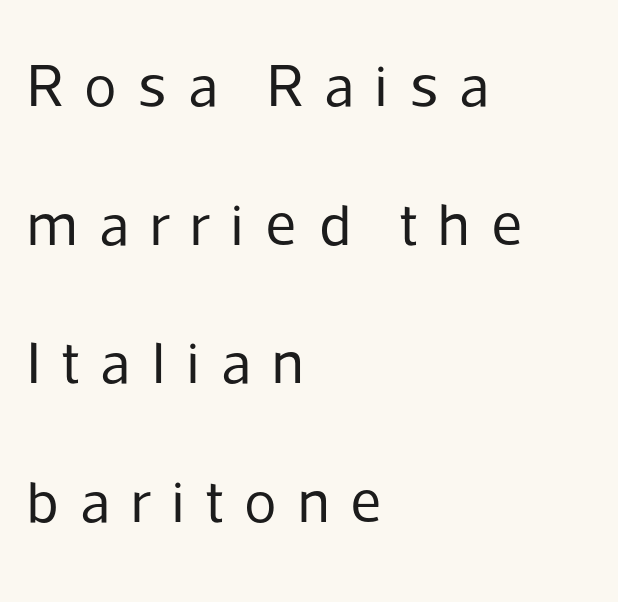
{"serif": "no", "italic": "no", "bold": "no", "weight": "regular", "width": "normal", "stroke_contrast": "low", "x_height": "medium", "monospaced": "no", "underline": "no", "align": "left", "line_spacing": "loose", "line_spacing_ratio": 2.31, "letter_spacing": "wide", "letter_spacing_em": 0.35, "glyph_px": 60}
